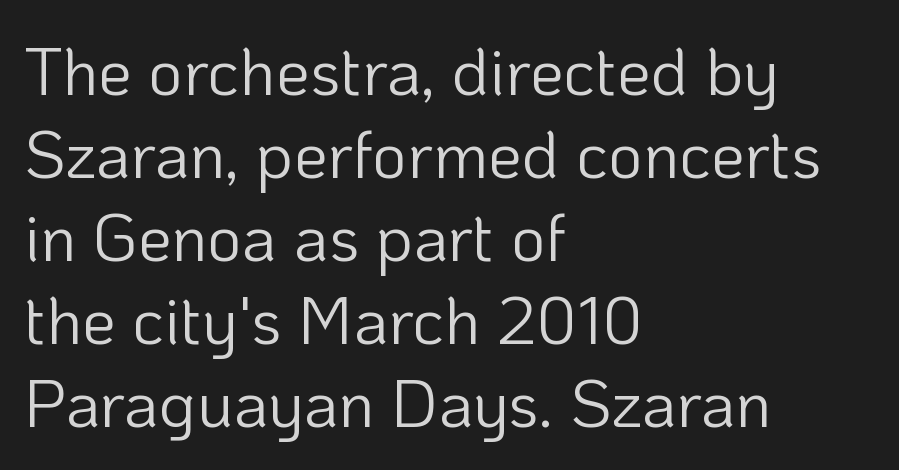
Q: Is the text bold? A: No.
Q: Is the text italic (slanted)? A: No, it is upright.
Q: Is the typeface a serif or a sans-serif typeface? A: Sans-serif.
Q: Is the text underlined? A: No.
Q: How is the paragraph aligned? A: Left-aligned.
Q: Is the spacing between letters normal or unusually wide? A: Normal.
Q: Width (condensed, normal, or wide)? A: Normal.
Q: Stroke contrast? A: Low.
Q: x-height? A: Medium.
Q: Monospaced? A: No.
